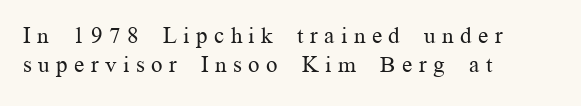
Q: Is the text bold? A: No.
Q: Is the text italic (slanted)? A: No, it is upright.
Q: Is the text underlined? A: No.
Q: How is the paragraph aligned? A: Left-aligned.
Q: Is the spacing between letters normal or unusually wide? A: Unusually wide.
Q: Is the spacing between lines tight, normal or loose? A: Normal.
